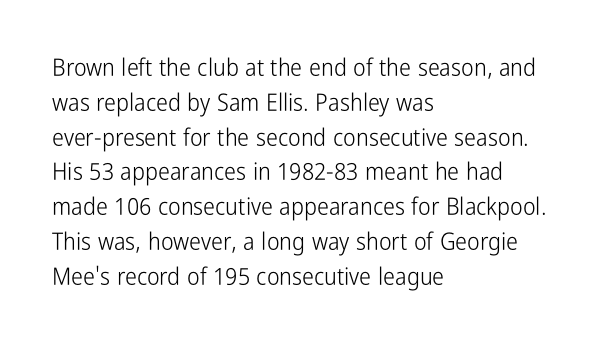
Q: Is the text bold? A: No.
Q: Is the text italic (slanted)? A: No, it is upright.
Q: Is the text underlined? A: No.
Q: How is the paragraph aligned? A: Left-aligned.
Q: Is the spacing between letters normal or unusually wide? A: Normal.
Q: Is the spacing between lines tight, normal or loose? A: Normal.
